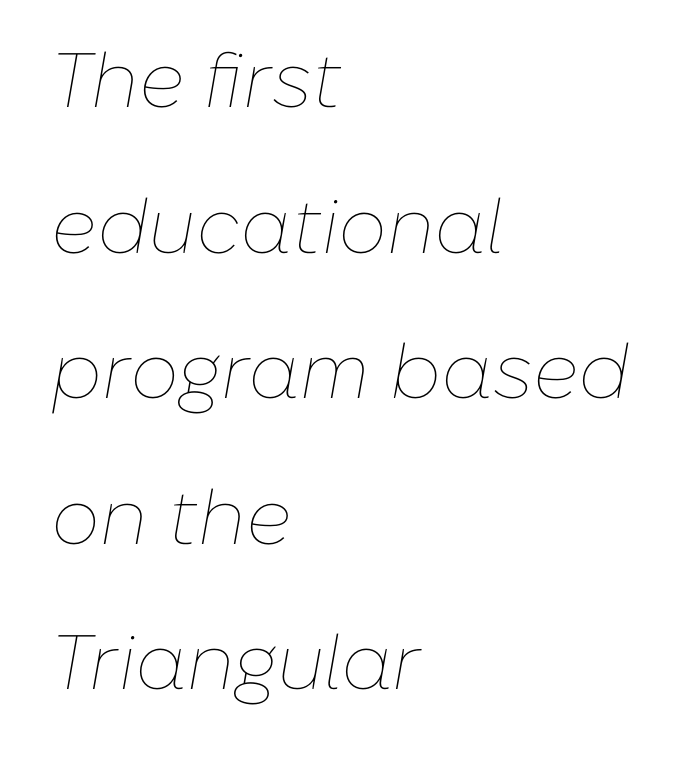
{"italic": "yes", "lean": "right", "slant_degrees": 10, "bold": "no", "weight": "thin", "width": "normal", "stroke_contrast": "low", "x_height": "medium", "monospaced": "no", "underline": "no", "align": "left", "line_spacing_ratio": 1.89, "letter_spacing": "normal", "letter_spacing_em": 0.0, "glyph_px": 77}
